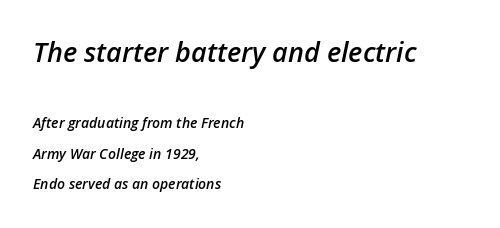
Q: Is the text bold? A: Semi-bold.
Q: Is the text italic (slanted)? A: Yes, it leans right by about 12 degrees.
Q: Is the text underlined? A: No.
Q: How is the paragraph aligned? A: Left-aligned.
Q: Is the spacing between letters normal or unusually wide? A: Normal.
Q: Is the spacing between lines tight, normal or loose? A: Loose.
Q: Which block of text is set in a larger size, the first (top) or the second (bottom)? A: The first (top) one.
